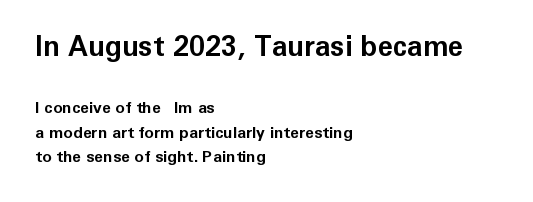
The image shows 28 px bold sans-serif type, upright; set left-aligned, normal line spacing (1.55x), normal letter spacing, not underlined; the first (top) block is 1.75x larger; low stroke contrast and a medium x-height.
